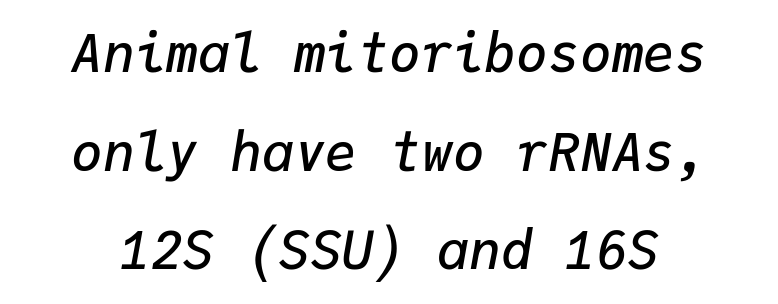
Q: Is the text bold? A: Semi-bold.
Q: Is the text italic (slanted)? A: Yes, it leans right by about 9 degrees.
Q: Is the text underlined? A: No.
Q: Is the spacing between letters normal or unusually wide? A: Normal.
Q: Width (condensed, normal, or wide)? A: Normal.
Q: Stroke contrast? A: Low.
Q: x-height? A: Medium.
Q: Monospaced? A: Yes.
